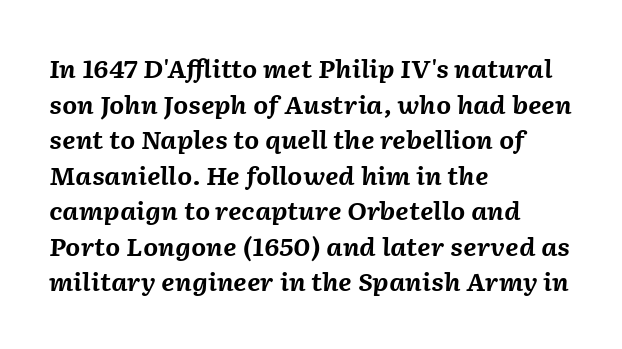
The image shows 24 px bold type, italic (leaning right); set left-aligned, normal line spacing (1.48x), normal letter spacing, not underlined.
